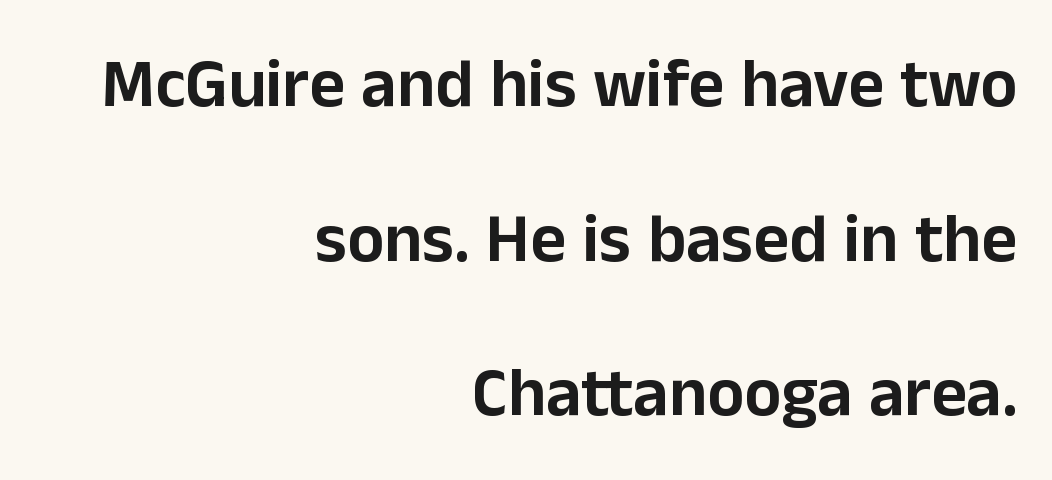
{"serif": "no", "italic": "no", "width": "normal", "stroke_contrast": "low", "x_height": "medium", "monospaced": "no", "underline": "no", "align": "right", "line_spacing": "loose", "line_spacing_ratio": 2.24, "letter_spacing": "normal", "letter_spacing_em": 0.0, "glyph_px": 69}
